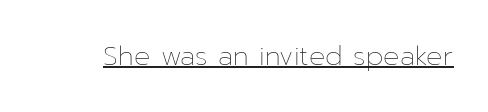
Vertical stems look standard width or narrower in stroke. This sample carries an underscore along the baseline area. Notice how the stems are strictly vertical — no italics here. Spacing between characters is what you'd get straight out of the box.
